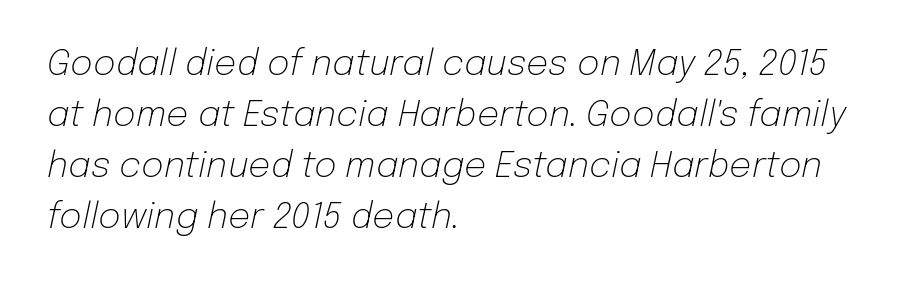
{"italic": "yes", "lean": "right", "slant_degrees": 12, "bold": "no", "weight": "light", "width": "normal", "stroke_contrast": "low", "x_height": "medium", "monospaced": "no", "underline": "no", "align": "left", "line_spacing": "normal", "line_spacing_ratio": 1.46, "letter_spacing": "normal", "letter_spacing_em": 0.0, "glyph_px": 35}
